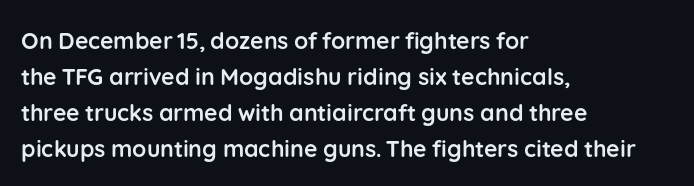
{"italic": "no", "bold": "yes", "underline": "no", "align": "left", "line_spacing": "normal", "line_spacing_ratio": 1.56, "letter_spacing": "normal", "letter_spacing_em": 0.0, "glyph_px": 23}
